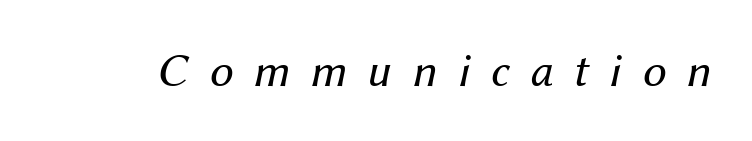
The image shows 48 px regular-weight type, italic (leaning right); set unusually wide letter spacing (+0.43 em), not underlined; medium stroke contrast and a medium x-height.
